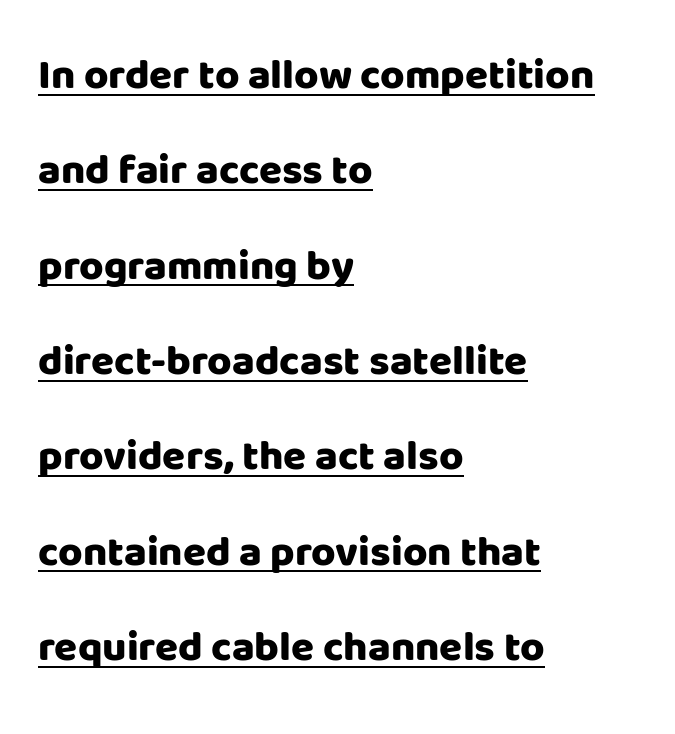
{"serif": "no", "italic": "no", "bold": "yes", "weight": "heavy", "width": "normal", "stroke_contrast": "low", "x_height": "large", "monospaced": "no", "underline": "yes", "align": "left", "line_spacing": "loose", "line_spacing_ratio": 2.27, "letter_spacing": "normal", "letter_spacing_em": 0.0, "glyph_px": 42}
